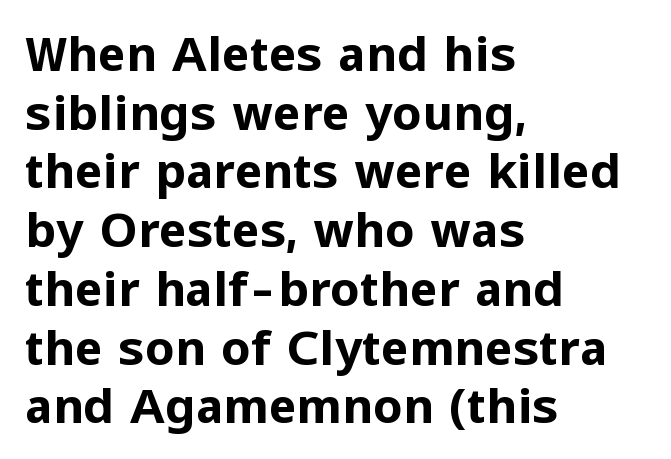
This sample has the flowing, uneven cadence of proportional lettering. Has an underline been added? It has not. This sample uses a sans-serif face. Students, this is bold: see how much ink each stroke carries.
